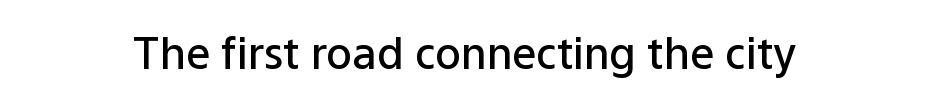
Q: Is the text bold? A: Semi-bold.
Q: Is the text italic (slanted)? A: No, it is upright.
Q: Is the typeface a serif or a sans-serif typeface? A: Sans-serif.
Q: Is the text underlined? A: No.
Q: Is the spacing between letters normal or unusually wide? A: Normal.
Q: Width (condensed, normal, or wide)? A: Normal.
Q: Stroke contrast? A: Low.
Q: x-height? A: Medium.
Q: Monospaced? A: No.
